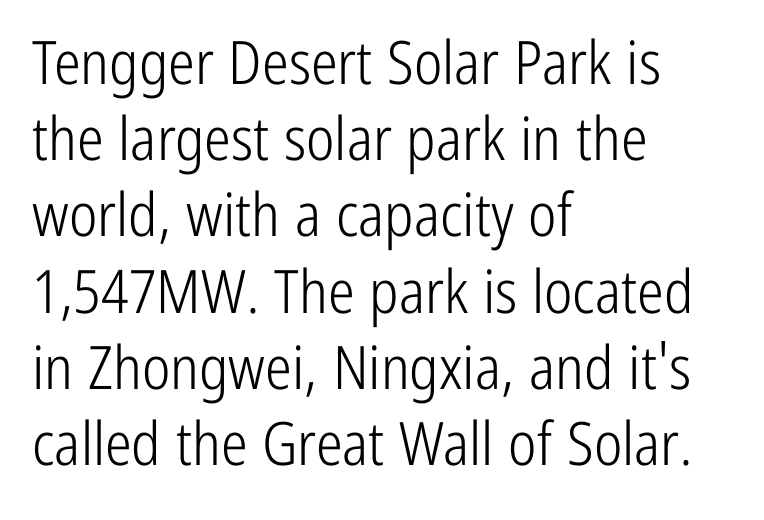
A typesetter would label this face a sans. No extra tracking has been applied to these lines. The letters advance in unequal steps, a hallmark of proportional type. Each line starts at the same left margin while the right side varies. Designer's note — italics off, roman on.
